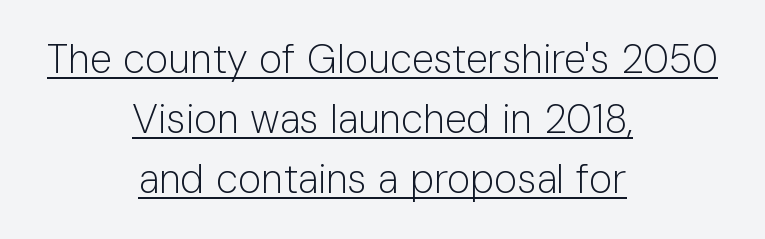
Q: Is the text bold? A: No.
Q: Is the text italic (slanted)? A: No, it is upright.
Q: Is the typeface a serif or a sans-serif typeface? A: Sans-serif.
Q: Is the text underlined? A: Yes.
Q: How is the paragraph aligned? A: Centered.
Q: Is the spacing between letters normal or unusually wide? A: Normal.
Q: Is the spacing between lines tight, normal or loose? A: Normal.
Q: Width (condensed, normal, or wide)? A: Normal.
Q: Stroke contrast? A: Low.
Q: x-height? A: Medium.
Q: Monospaced? A: No.
